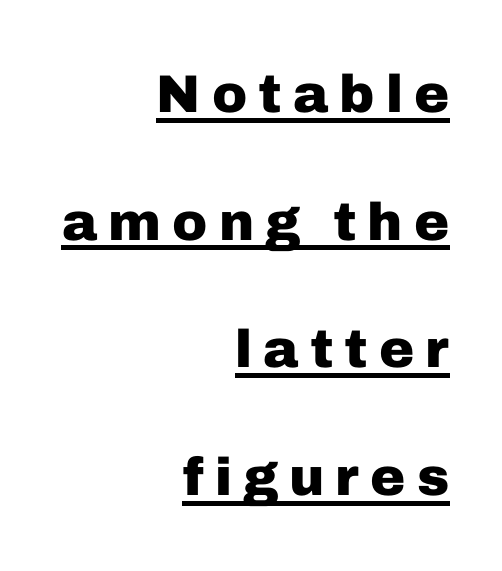
The image shows 53 px heavy sans-serif type, upright; set right-aligned, loose line spacing (2.41x), unusually wide letter spacing (+0.21 em), underlined; low stroke contrast and a medium x-height.
